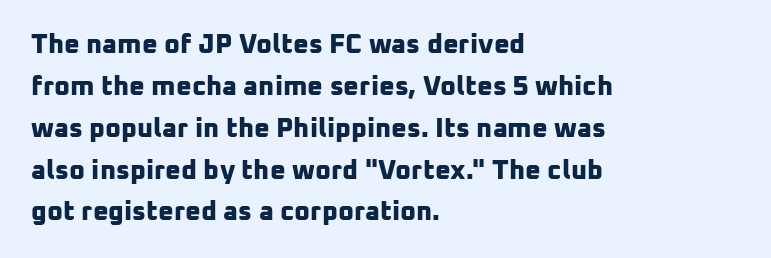
{"bold": "yes", "underline": "no", "align": "left", "line_spacing": "normal", "line_spacing_ratio": 1.55, "letter_spacing": "normal", "letter_spacing_em": 0.0, "glyph_px": 27}
